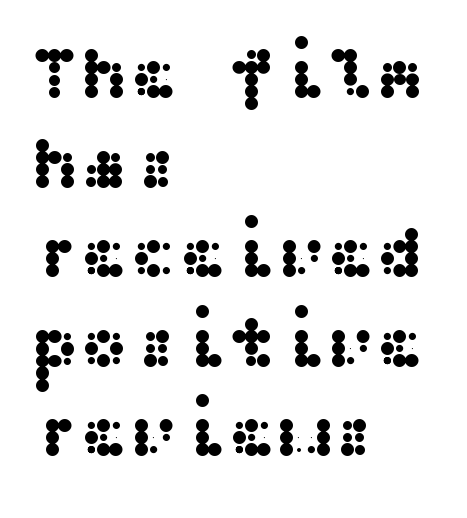
You could call the tracking neutral — neither tight nor loose. The setting favours the left margin, as ordinary paragraphs usually do. These lines are composed in type without serifs. Descenders hang freely into open space. Every character sits straight up, as roman type does.
